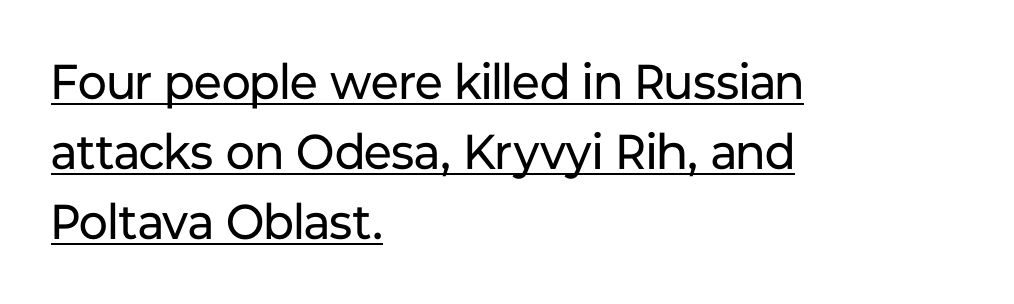
Is there much room between lines? A standard amount, neither cramped nor airy. Nothing unusual about the tracking: characters are spaced as the font intends. I'd call this a sans setting — the letters go barefoot. The letters advance in unequal steps, a hallmark of proportional type.
